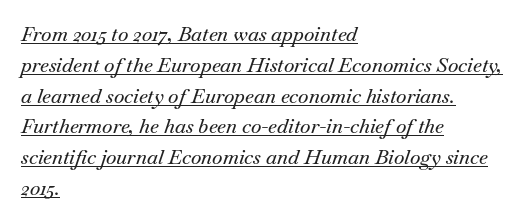
Layout note: lines flush left. Notice how descenders clear the ascenders below comfortably — that's standard leading. The typography opts for an oblique posture over an upright one. Underlining? Definitely there.
